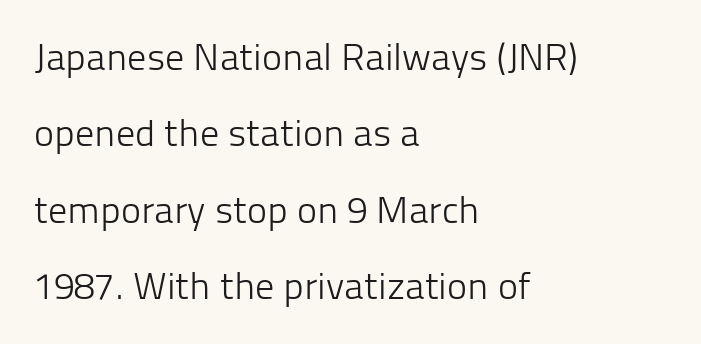
Q: Is the text bold? A: No.
Q: Is the text italic (slanted)? A: No, it is upright.
Q: Is the typeface a serif or a sans-serif typeface? A: Sans-serif.
Q: Is the text underlined? A: No.
Q: How is the paragraph aligned? A: Left-aligned.
Q: Is the spacing between letters normal or unusually wide? A: Normal.
Q: Is the spacing between lines tight, normal or loose? A: Loose.
Q: Width (condensed, normal, or wide)? A: Normal.
Q: Stroke contrast? A: Low.
Q: x-height? A: Medium.
Q: Monospaced? A: No.
